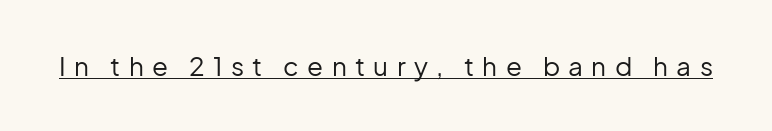
Heaviness? Minimal to ordinary, like unemphasized prose. The specimen reads as upright at a glance. Each word looks stretched out because of the extra space between its letters. Glance below the letters and you will spot a drawn line.
